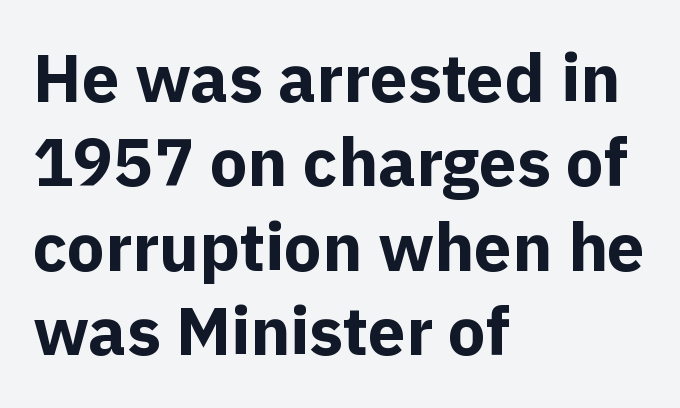
Each letter keeps its own natural width here, so spacing adapts to shape. The text was rendered using a sans face with plain stroke endings. Standard letterfit; no display-style spreading of the glyphs. This is the regular roman posture of the typeface.
